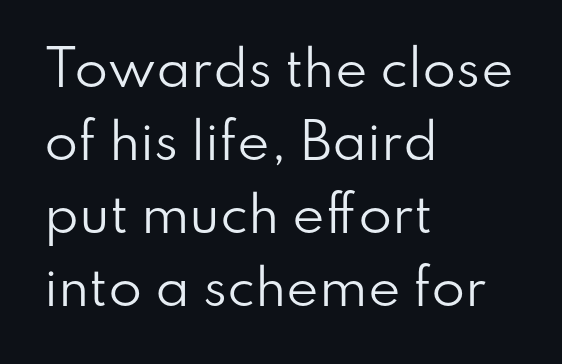
{"serif": "no", "italic": "no", "bold": "no", "weight": "regular", "width": "normal", "stroke_contrast": "low", "x_height": "small", "monospaced": "no", "underline": "no", "align": "left", "line_spacing": "normal", "line_spacing_ratio": 1.49, "letter_spacing": "normal", "letter_spacing_em": 0.0, "glyph_px": 49}
